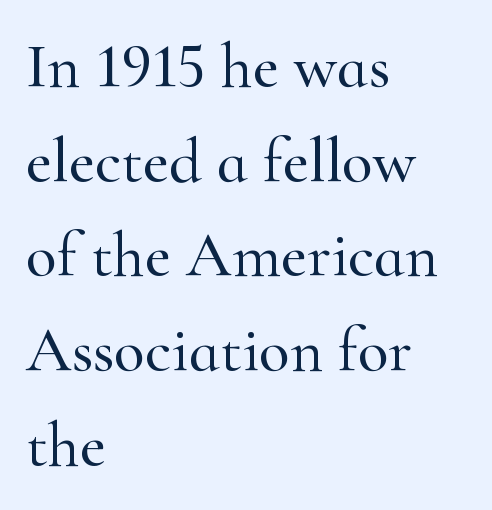
Here the designer chose a conventional face with non-uniform glyph widths. The words here are not underlined. The horizontal fit of the characters is conventional and even. A classic flush-left, rag-right setting is used for this passage. These lines were composed using upright roman letters. Serifs: yes, visible at the terminals of the letterforms.
